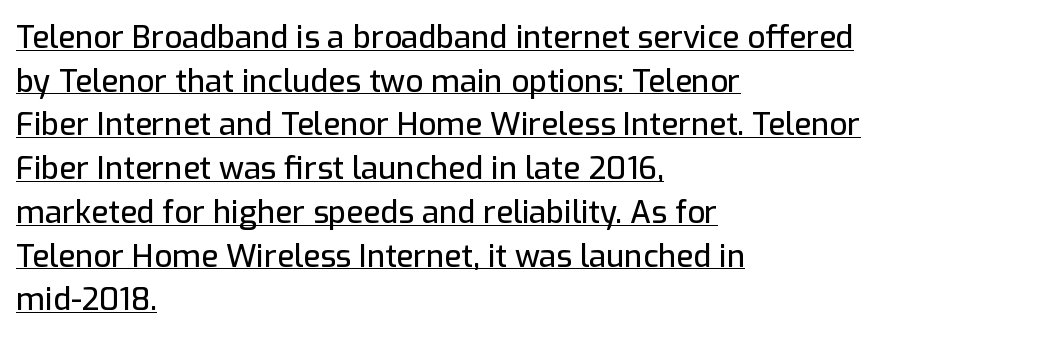
Visually the block forms a straight wall on the left and a jagged coastline on the right. Do the letters lean? They stand straight. Do the characters align in a grid? No, the font is proportional. The sample's only ornament is a line tracing under the words.
